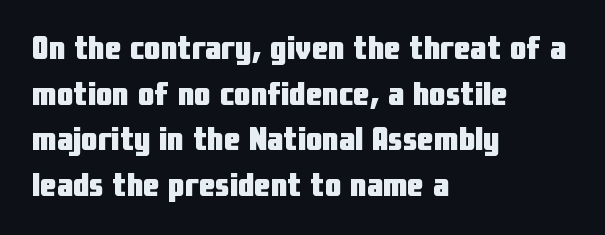
Q: Is the text bold? A: Yes.
Q: Is the text italic (slanted)? A: No, it is upright.
Q: Is the typeface a serif or a sans-serif typeface? A: Sans-serif.
Q: Is the text underlined? A: No.
Q: How is the paragraph aligned? A: Left-aligned.
Q: Is the spacing between letters normal or unusually wide? A: Normal.
Q: Is the spacing between lines tight, normal or loose? A: Normal.
Q: Width (condensed, normal, or wide)? A: Condensed.
Q: Stroke contrast? A: Low.
Q: x-height? A: Medium.
Q: Monospaced? A: No.
